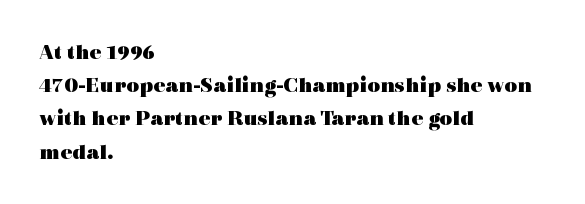
Q: Is the text bold? A: Yes.
Q: Is the text italic (slanted)? A: No, it is upright.
Q: Is the text underlined? A: No.
Q: How is the paragraph aligned? A: Left-aligned.
Q: Is the spacing between letters normal or unusually wide? A: Normal.
Q: Is the spacing between lines tight, normal or loose? A: Normal.
